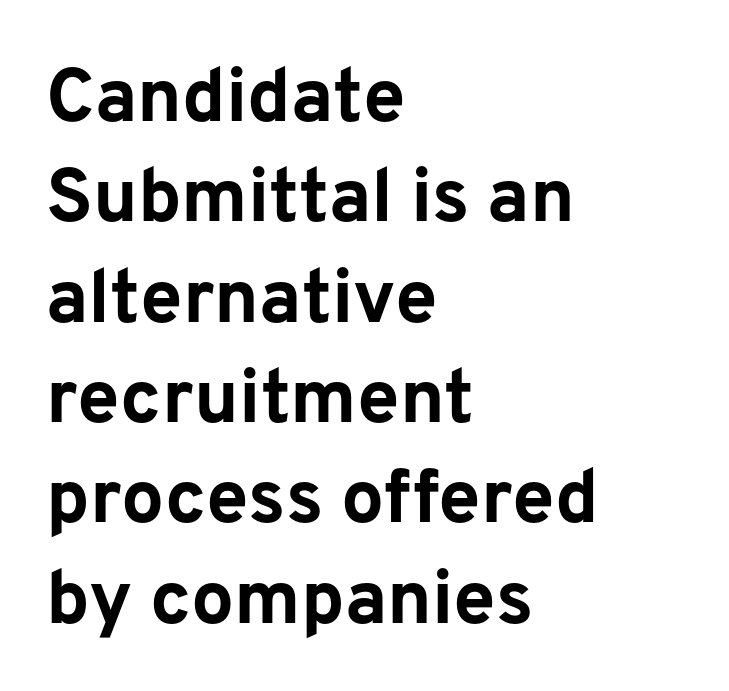
The image shows 76 px bold sans-serif type, upright; set left-aligned, normal line spacing (1.32x), normal letter spacing, not underlined; low stroke contrast and a medium x-height.
